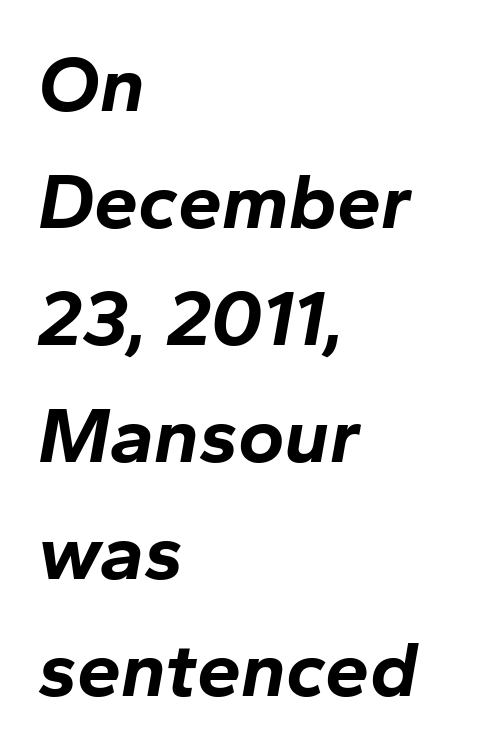
Q: Is the text bold? A: Yes.
Q: Is the text italic (slanted)? A: Yes, it leans right by about 10 degrees.
Q: Is the text underlined? A: No.
Q: How is the paragraph aligned? A: Left-aligned.
Q: Is the spacing between letters normal or unusually wide? A: Normal.
Q: Is the spacing between lines tight, normal or loose? A: Normal.
Q: Width (condensed, normal, or wide)? A: Normal.
Q: Stroke contrast? A: Low.
Q: x-height? A: Medium.
Q: Monospaced? A: No.
